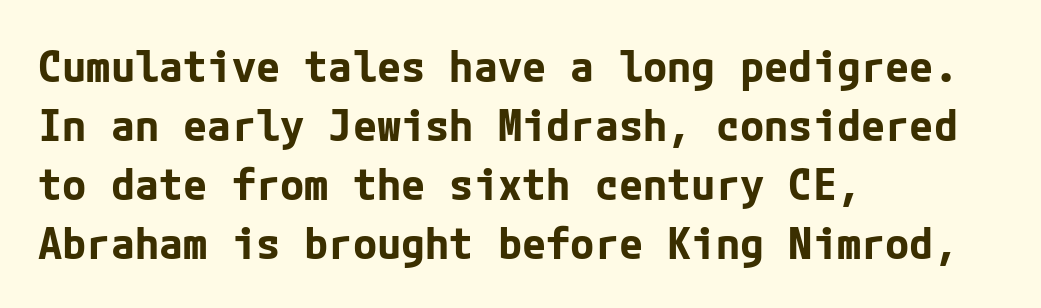
The image shows 44 px bold sans-serif type, upright; set left-aligned, normal line spacing (1.34x), normal letter spacing, not underlined; low stroke contrast and a medium x-height.
